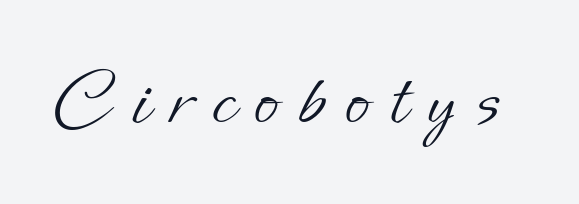
The face used here is proportionally spaced, like ordinary book or web type. How are the letters spaced? Widely, with obvious added tracking. Vertical stems look standard width or narrower in stroke. Decoration check: the copy has no underline.
